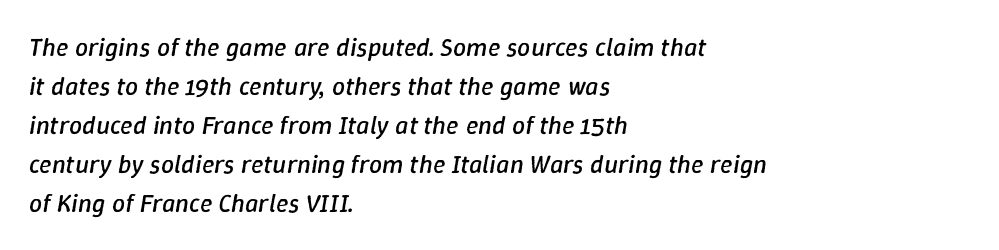
The image shows 26 px text type, italic (leaning right); set left-aligned, normal line spacing (1.5x), normal letter spacing, not underlined.
